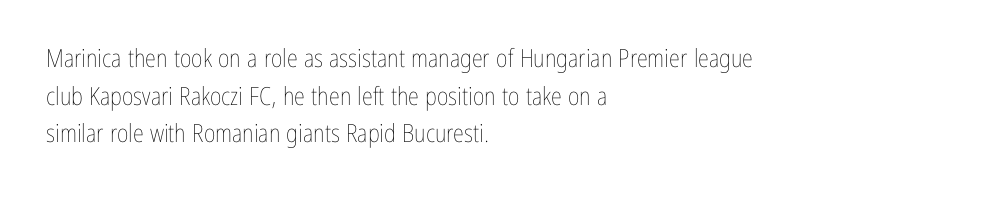
Q: Is the text bold? A: No.
Q: Is the text italic (slanted)? A: No, it is upright.
Q: Is the text underlined? A: No.
Q: How is the paragraph aligned? A: Left-aligned.
Q: Is the spacing between letters normal or unusually wide? A: Normal.
Q: Is the spacing between lines tight, normal or loose? A: Normal.
